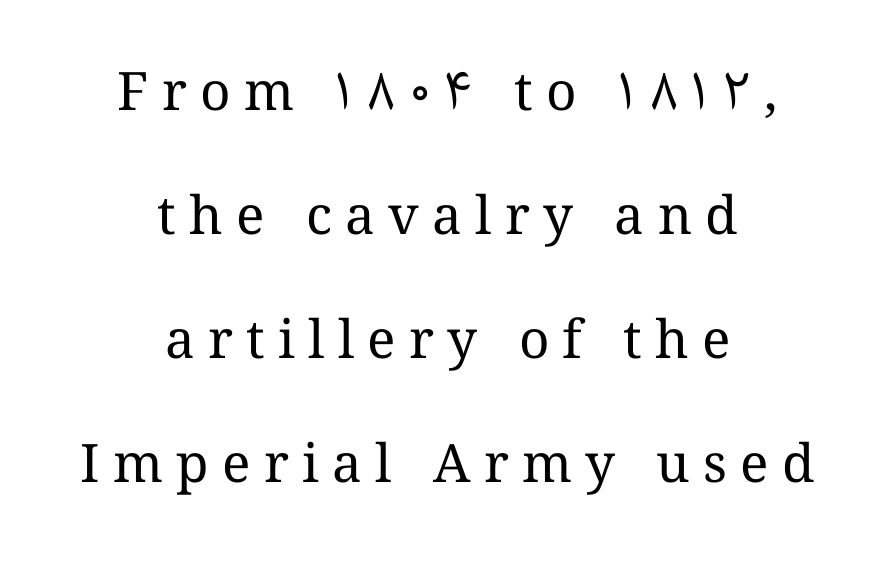
Q: Is the text bold? A: No.
Q: Is the text italic (slanted)? A: No, it is upright.
Q: Is the text underlined? A: No.
Q: How is the paragraph aligned? A: Centered.
Q: Is the spacing between letters normal or unusually wide? A: Unusually wide.
Q: Is the spacing between lines tight, normal or loose? A: Loose.
Q: Width (condensed, normal, or wide)? A: Normal.
Q: Stroke contrast? A: Medium.
Q: x-height? A: Medium.
Q: Monospaced? A: No.
